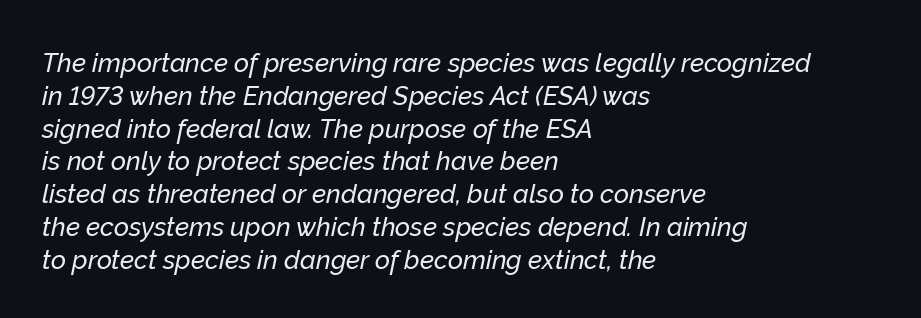
Q: Is the text italic (slanted)? A: Yes, it leans right by about 12 degrees.
Q: Is the text underlined? A: No.
Q: How is the paragraph aligned? A: Left-aligned.
Q: Is the spacing between letters normal or unusually wide? A: Normal.
Q: Is the spacing between lines tight, normal or loose? A: Normal.
